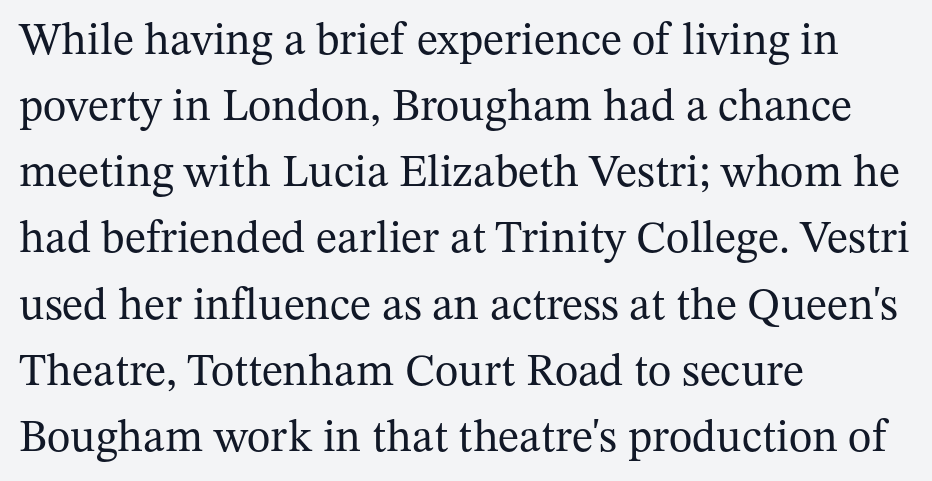
Little horizontal feet cap the strokes, marking this as serif type. Rule under the text: the space is simply empty. Is this a heavy cut? Hardly; it is regular or lighter. Looks like regular typesetting: each glyph gets only the width it needs.
